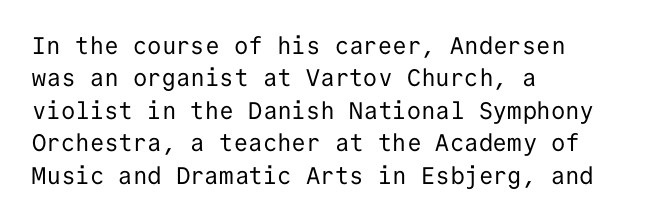
The image shows 24 px text type, upright; set left-aligned, normal line spacing (1.35x), normal letter spacing, not underlined.
